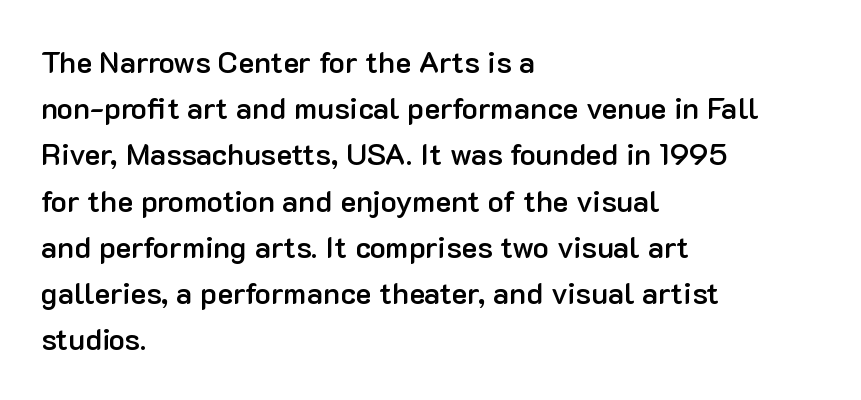
This is roman type, the default non-slanted kind. Descender tails drop into unmarked territory. Typographically, this falls in the sans-serif category. The typesetter chose a ragged-right arrangement here. Letter spacing: default. The characters look somewhat weighty, a semibold short of true bold.
